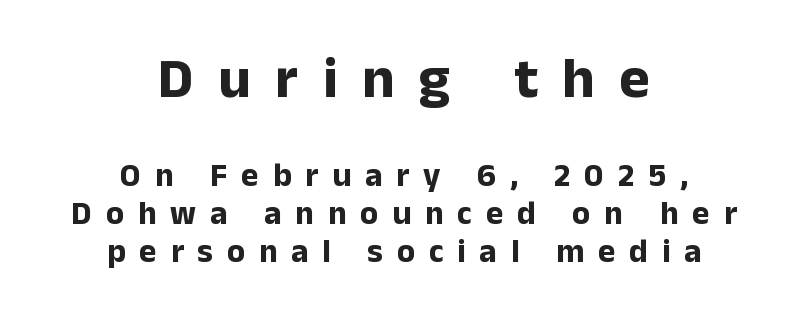
{"serif": "no", "italic": "no", "bold": "yes", "weight": "bold", "width": "normal", "stroke_contrast": "low", "x_height": "medium", "monospaced": "no", "underline": "no", "align": "center", "line_spacing": "tight", "line_spacing_ratio": 1.15, "letter_spacing": "wide", "letter_spacing_em": 0.42, "larger_block": "first", "size_ratio": 1.76, "glyph_px": 58}
